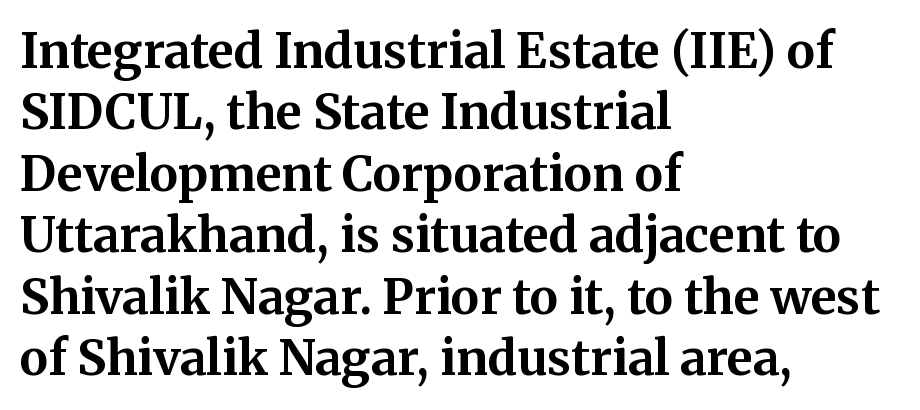
{"serif": "yes", "italic": "no", "bold": "yes", "weight": "bold", "width": "normal", "stroke_contrast": "medium", "x_height": "medium", "monospaced": "no", "underline": "no", "align": "left", "line_spacing": "normal", "line_spacing_ratio": 1.28, "letter_spacing": "normal", "letter_spacing_em": 0.0, "glyph_px": 48}
